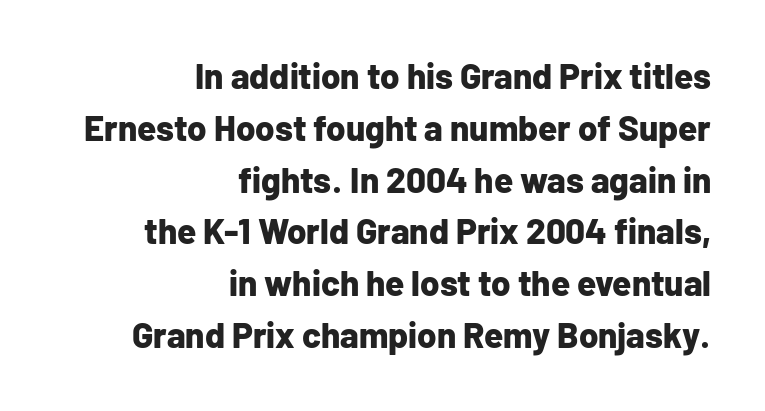
{"serif": "no", "italic": "no", "bold": "yes", "weight": "bold", "width": "normal", "stroke_contrast": "low", "x_height": "medium", "monospaced": "no", "underline": "no", "align": "right", "line_spacing": "normal", "line_spacing_ratio": 1.48, "letter_spacing": "normal", "letter_spacing_em": 0.0, "glyph_px": 35}
